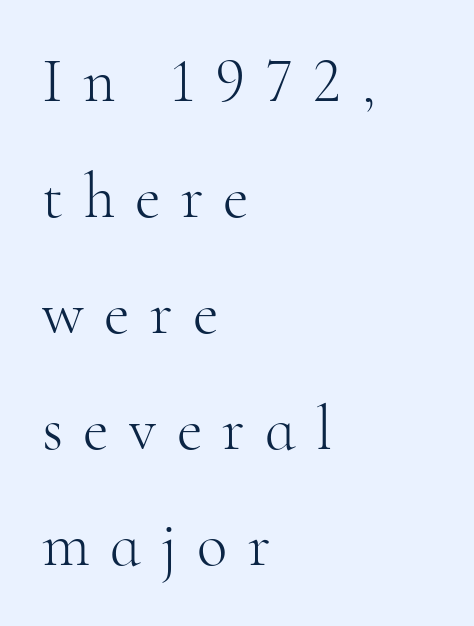
The typography opts for an upright posture over an oblique one. Substantial extra tracking has been applied to these lines. The passage shown is not underscored anywhere. If you drew a ruler down the left edge, every line would touch it.
